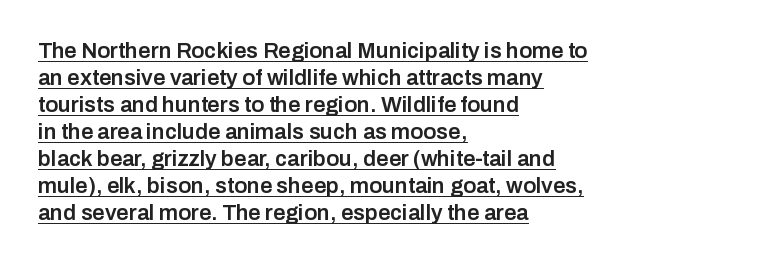
{"italic": "no", "bold": "semi", "underline": "yes", "align": "left", "line_spacing_ratio": 1.23, "letter_spacing": "normal", "letter_spacing_em": 0.0, "glyph_px": 22}
